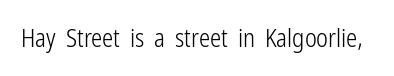
The image shows 25 px text type, upright; set normal letter spacing, not underlined.
